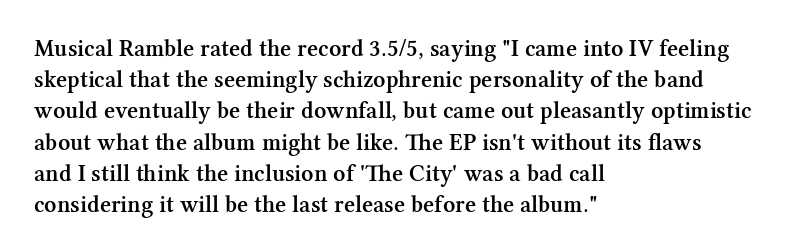
{"italic": "no", "bold": "semi", "underline": "no", "align": "left", "line_spacing": "normal", "line_spacing_ratio": 1.3, "letter_spacing": "normal", "letter_spacing_em": 0.0, "glyph_px": 24}
